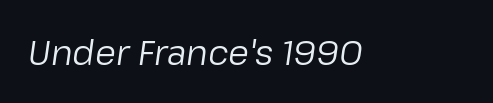
Do the characters align in a grid? No, the font is proportional. Rule under the text: the space is simply empty. The weight tops out at a normal text grade. Standard letterfit; no display-style spreading of the glyphs. The letters are slanted; this is an italic face.
